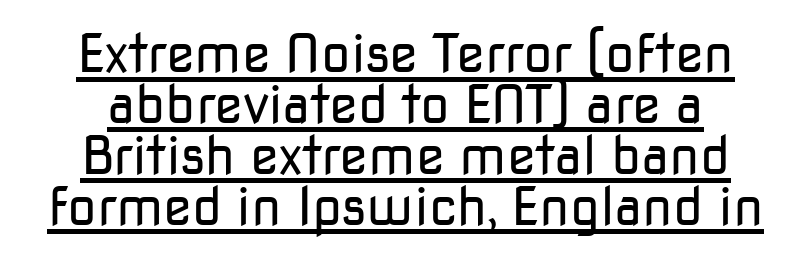
The weight would be labelled regular, book, light, or lighter still. What decoration does the sample have? An underline. Does the type have serifs? No, each stem ends abruptly. One-word summary of the alignment: center.
